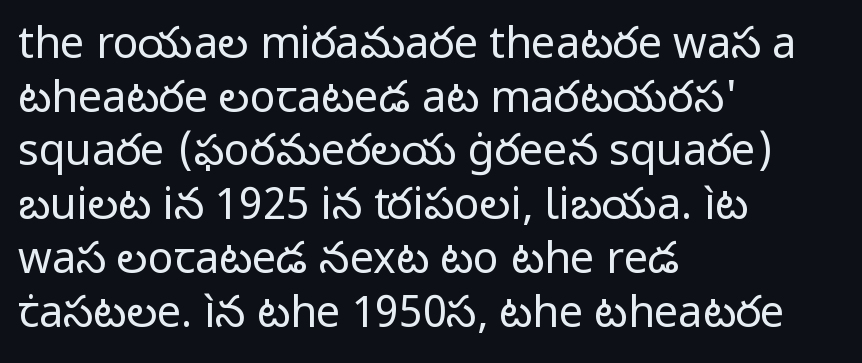
{"serif": "no", "italic": "no", "bold": "no", "weight": "regular", "width": "normal", "stroke_contrast": "low", "x_height": "medium", "monospaced": "no", "underline": "no", "align": "left", "line_spacing": "normal", "line_spacing_ratio": 1.25, "letter_spacing": "normal", "letter_spacing_em": 0.0, "glyph_px": 43}
